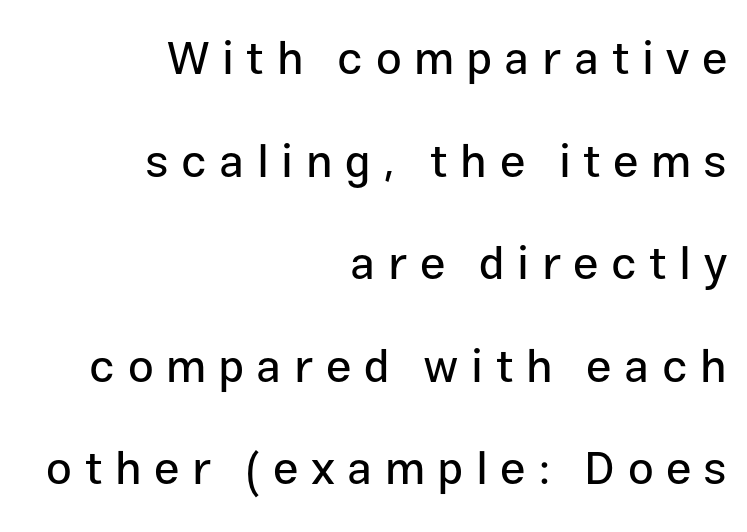
The image shows 46 px sans-serif type, upright; set right-aligned, loose line spacing (2.23x), unusually wide letter spacing (+0.27 em), not underlined; low stroke contrast and a medium x-height.
